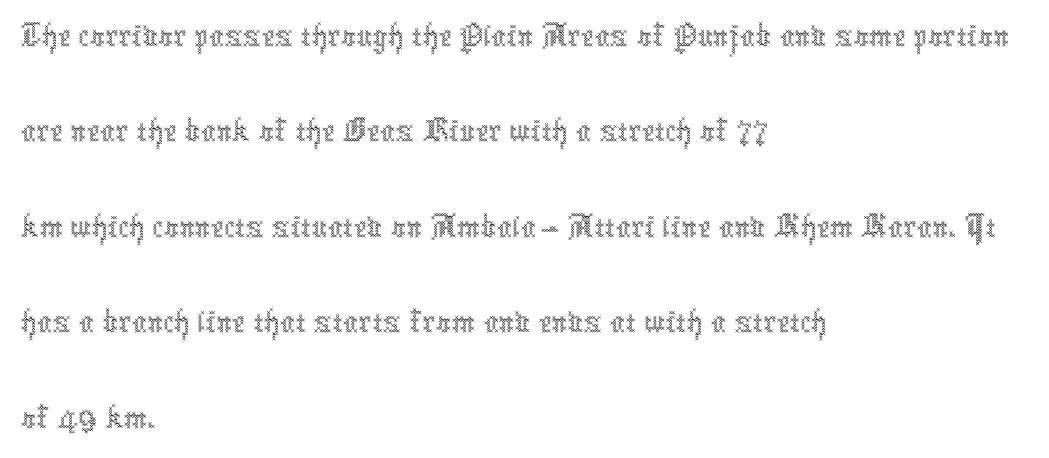
The image shows 74 px thin, condensed type, upright; set left-aligned, normal line spacing (1.29x), normal letter spacing, not underlined; a medium x-height.
